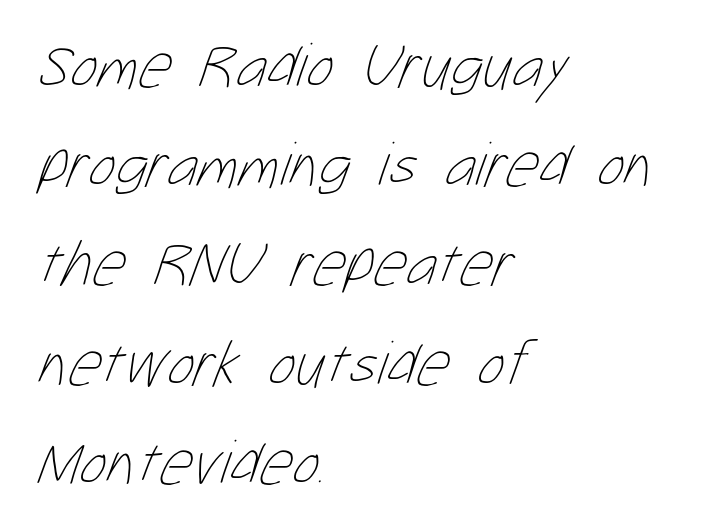
{"bold": "no", "weight": "thin", "width": "condensed", "stroke_contrast": "low", "x_height": "medium", "monospaced": "no", "underline": "no", "align": "left", "line_spacing": "normal", "line_spacing_ratio": 1.55, "letter_spacing": "normal", "letter_spacing_em": 0.0, "glyph_px": 64}
